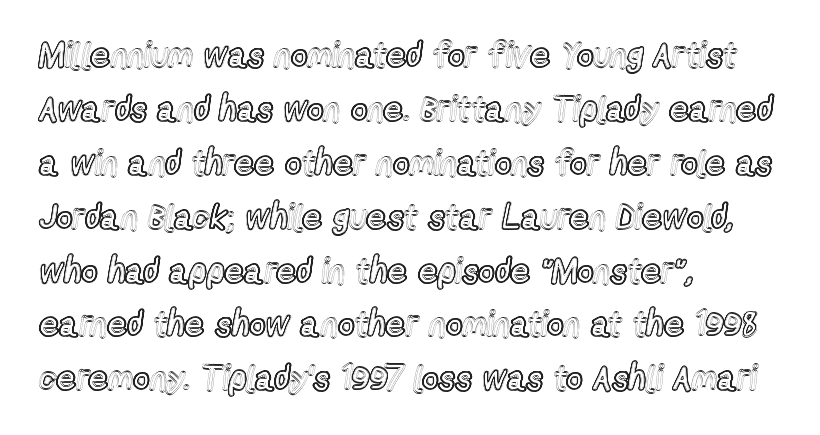
The image shows 35 px condensed type; set left-aligned, normal line spacing (1.54x), normal letter spacing, not underlined; a medium x-height.
